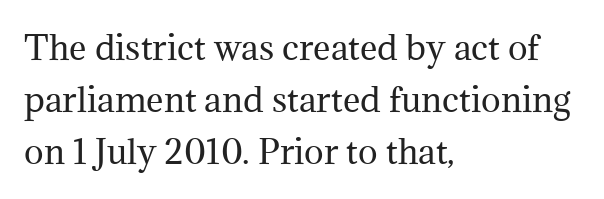
{"serif": "yes", "italic": "no", "bold": "no", "weight": "regular", "width": "normal", "stroke_contrast": "medium", "x_height": "medium", "monospaced": "no", "underline": "no", "align": "left", "line_spacing": "normal", "line_spacing_ratio": 1.58, "letter_spacing": "normal", "letter_spacing_em": 0.0, "glyph_px": 33}
